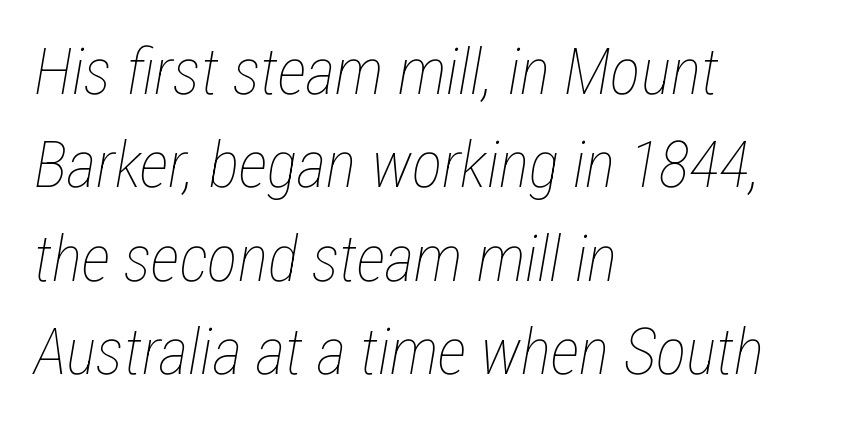
The image shows 64 px thin, condensed type, italic (leaning right); set left-aligned, normal line spacing (1.46x), normal letter spacing, not underlined; low stroke contrast and a medium x-height.
